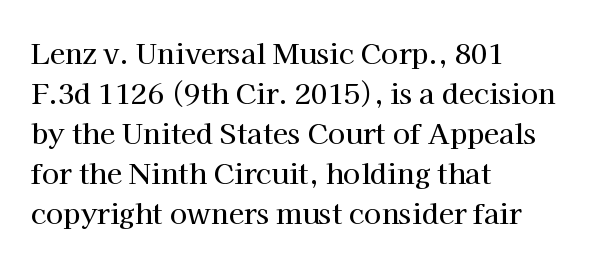
The image shows 28 px serif type, upright; set left-aligned, normal line spacing (1.43x), normal letter spacing, not underlined; high stroke contrast and a medium x-height.
